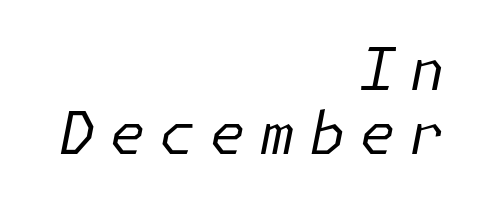
Q: Is the text bold? A: No.
Q: Is the text italic (slanted)? A: Yes, it leans right by about 11 degrees.
Q: Is the text underlined? A: No.
Q: How is the paragraph aligned? A: Right-aligned.
Q: Is the spacing between letters normal or unusually wide? A: Unusually wide.
Q: Is the spacing between lines tight, normal or loose? A: Tight.
Q: Width (condensed, normal, or wide)? A: Normal.
Q: Stroke contrast? A: Low.
Q: x-height? A: Medium.
